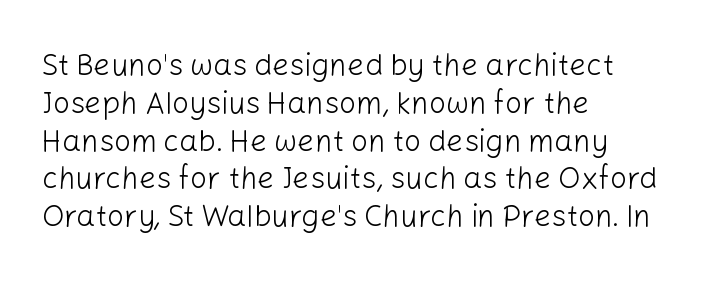
{"serif": "no", "italic": "no", "bold": "no", "weight": "light", "width": "normal", "stroke_contrast": "low", "x_height": "medium", "monospaced": "no", "underline": "no", "align": "left", "line_spacing": "normal", "line_spacing_ratio": 1.26, "letter_spacing": "normal", "letter_spacing_em": 0.0, "glyph_px": 30}
